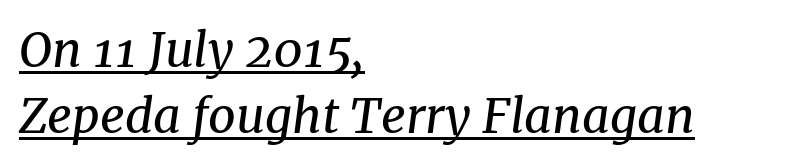
The image shows 48 px regular-weight serif type, italic (leaning right); set left-aligned, normal line spacing (1.38x), normal letter spacing, underlined; medium stroke contrast and a medium x-height.
